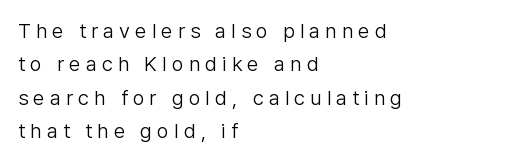
Glyph-to-glyph distance is far greater than everyday printed text. The characters are drawn with everyday or finer stroke widths. Casual observation: everything's shoved over to the left. The lines sit at an ordinary, default distance from one another. No italicization has been applied; the sample stays upright.
